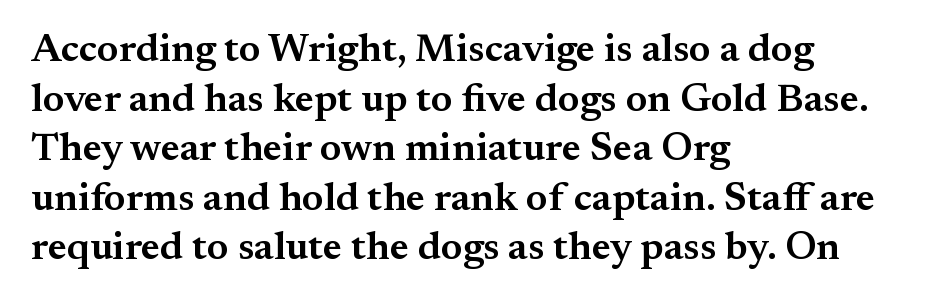
Q: Is the text bold? A: Semi-bold.
Q: Is the text italic (slanted)? A: No, it is upright.
Q: Is the typeface a serif or a sans-serif typeface? A: Serif.
Q: Is the text underlined? A: No.
Q: How is the paragraph aligned? A: Left-aligned.
Q: Is the spacing between letters normal or unusually wide? A: Normal.
Q: Width (condensed, normal, or wide)? A: Normal.
Q: Stroke contrast? A: Medium.
Q: x-height? A: Small.
Q: Monospaced? A: No.
